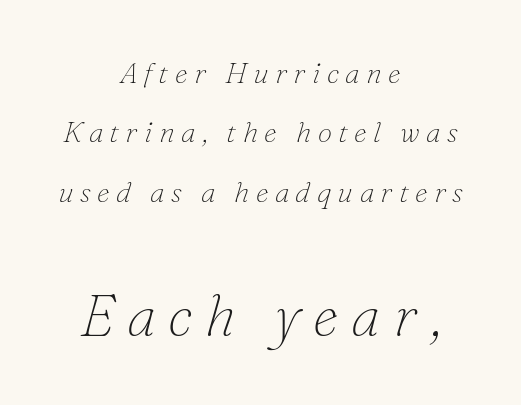
Character size in the trailing block exceeds that of the leading block. Students, observe: this is what heavily led, spacious text looks like. No letter is thick-stroked: the sample isn't bold. Tracking here is generous; glyphs stand well apart from one another. The strip under each line holds only bare page.
